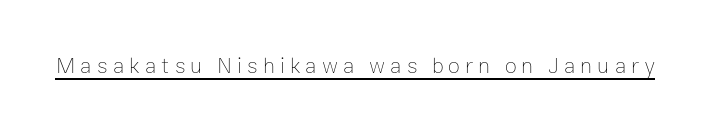
Q: Is the text bold? A: No.
Q: Is the text italic (slanted)? A: No, it is upright.
Q: Is the text underlined? A: Yes.
Q: Is the spacing between letters normal or unusually wide? A: Unusually wide.
